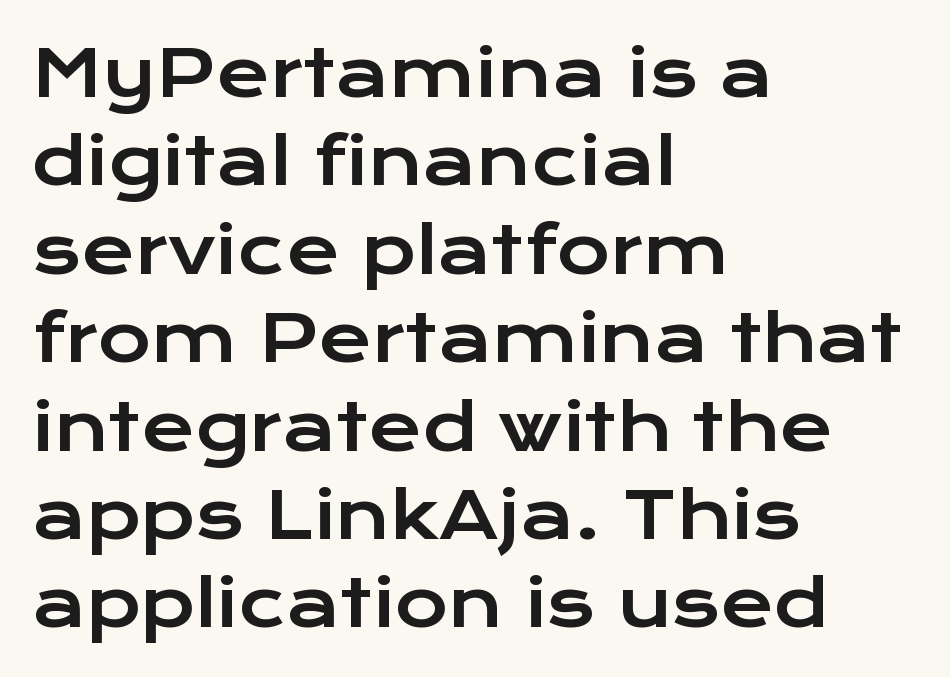
The image shows 65 px wide sans-serif type, upright; set left-aligned, normal line spacing (1.36x), normal letter spacing, not underlined; low stroke contrast and a medium x-height.
